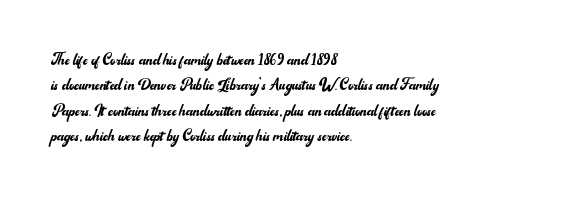
The rows are spaced the way most documents space them. Weight: in the light-to-regular range. Each word holds together tightly as a unit, with standard inter-letter gaps. Nobody drew a line under any word here.
